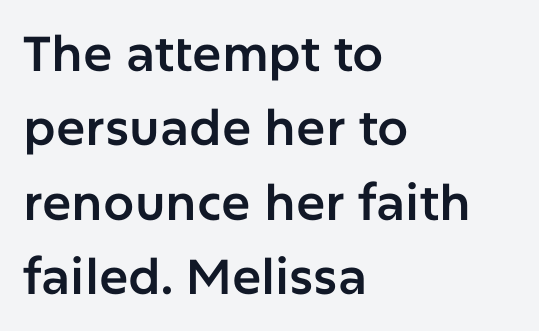
Is the letter spacing exaggerated? No — it looks like the ordinary default. The rendering uses natural spacing where letterforms have individual widths. Students, observe: this is what conventionally led text looks like. The type family on display is of the sans-serif kind. Which margin do the lines hug? The left one — the right edge is uneven. Italic? Not at all — the glyphs are vertical.
